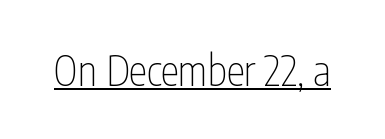
Q: Is the text bold? A: No.
Q: Is the text italic (slanted)? A: No, it is upright.
Q: Is the typeface a serif or a sans-serif typeface? A: Sans-serif.
Q: Is the text underlined? A: Yes.
Q: Is the spacing between letters normal or unusually wide? A: Normal.
Q: Width (condensed, normal, or wide)? A: Condensed.
Q: Stroke contrast? A: Low.
Q: x-height? A: Medium.
Q: Monospaced? A: No.
